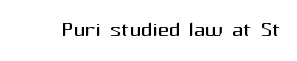
Q: Is the text bold? A: No.
Q: Is the text italic (slanted)? A: No, it is upright.
Q: Is the typeface a serif or a sans-serif typeface? A: Sans-serif.
Q: Is the text underlined? A: No.
Q: Is the spacing between letters normal or unusually wide? A: Normal.
Q: Width (condensed, normal, or wide)? A: Normal.
Q: Stroke contrast? A: Medium.
Q: x-height? A: Medium.
Q: Monospaced? A: No.
